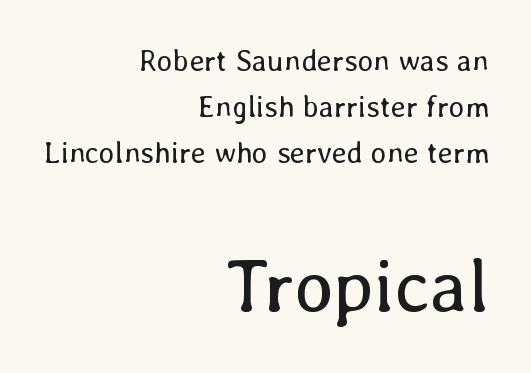
No letter is thick-stroked: the sample isn't bold. Is this a fixed-width face? No — the glyphs have proportional, varying widths. Line ends are locked; line starts wander. Size hierarchy here favors the trailing block over the leading one.
